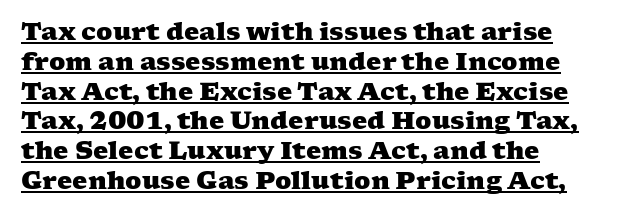
Q: Is the text bold? A: Yes.
Q: Is the text underlined? A: Yes.
Q: How is the paragraph aligned? A: Left-aligned.
Q: Is the spacing between letters normal or unusually wide? A: Normal.
